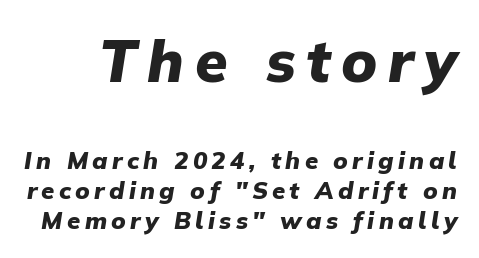
Q: Is the text bold? A: Yes.
Q: Is the text italic (slanted)? A: Yes, it leans right by about 9 degrees.
Q: Is the text underlined? A: No.
Q: Is the spacing between lines tight, normal or loose? A: Normal.
Q: Which block of text is set in a larger size, the first (top) or the second (bottom)? A: The first (top) one.
Q: Width (condensed, normal, or wide)? A: Normal.
Q: Stroke contrast? A: Low.
Q: x-height? A: Medium.
Q: Monospaced? A: No.
